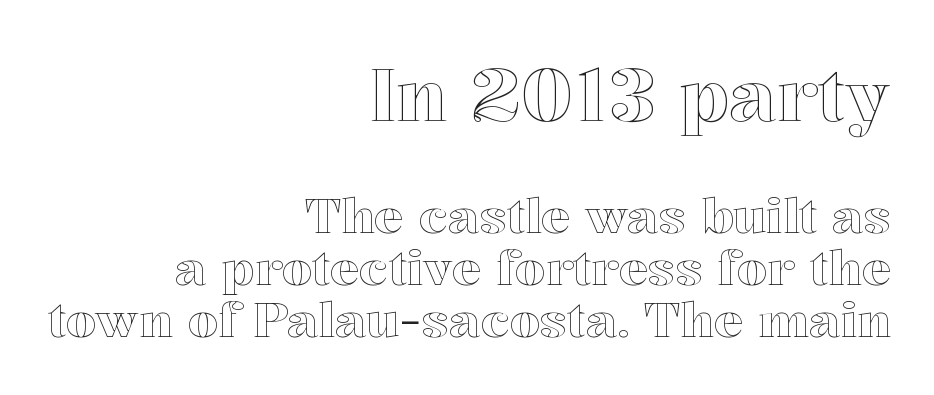
Q: Is the text italic (slanted)? A: No, it is upright.
Q: Is the text underlined? A: No.
Q: How is the paragraph aligned? A: Right-aligned.
Q: Is the spacing between letters normal or unusually wide? A: Normal.
Q: Is the spacing between lines tight, normal or loose? A: Tight.
Q: Which block of text is set in a larger size, the first (top) or the second (bottom)? A: The first (top) one.
Q: Width (condensed, normal, or wide)? A: Normal.
Q: x-height? A: Medium.
Q: Monospaced? A: No.
